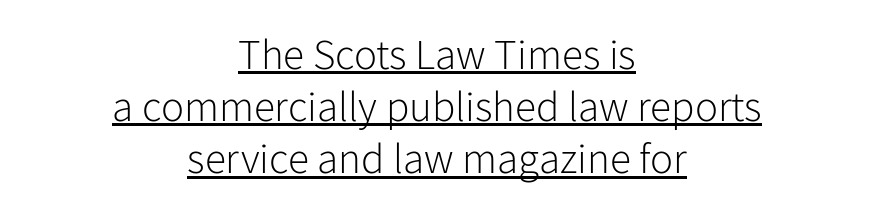
The image shows 43 px light sans-serif type, upright; set centered, line spacing 1.21x, normal letter spacing, underlined; low stroke contrast and a medium x-height.
